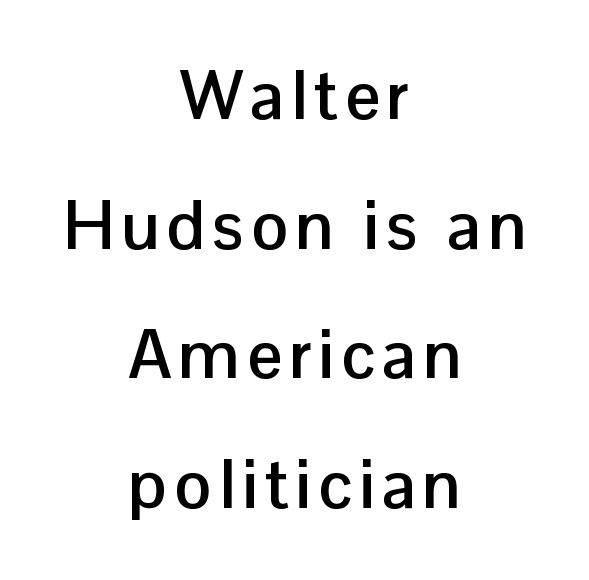
{"serif": "no", "italic": "no", "bold": "yes", "weight": "semibold", "width": "normal", "stroke_contrast": "low", "x_height": "medium", "monospaced": "no", "underline": "no", "align": "center", "line_spacing_ratio": 1.88, "glyph_px": 69}
